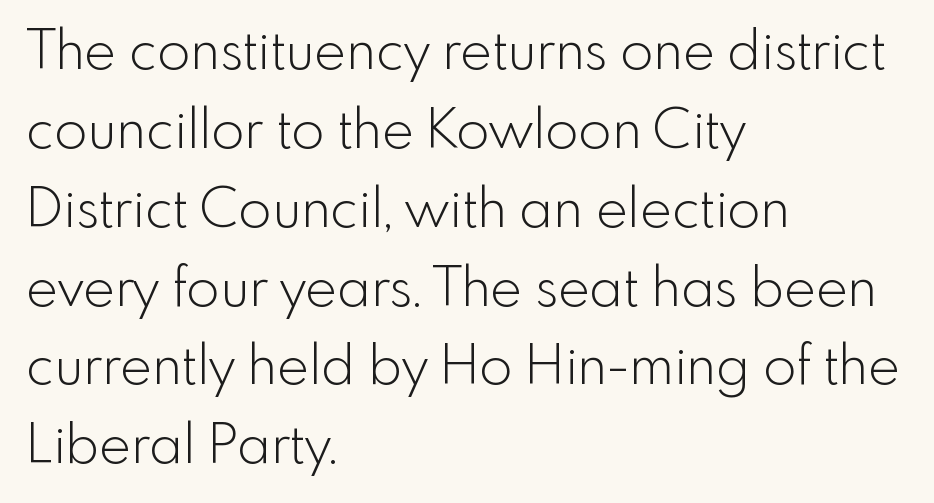
Q: Is the text bold? A: No.
Q: Is the text italic (slanted)? A: No, it is upright.
Q: Is the typeface a serif or a sans-serif typeface? A: Sans-serif.
Q: Is the text underlined? A: No.
Q: How is the paragraph aligned? A: Left-aligned.
Q: Is the spacing between letters normal or unusually wide? A: Normal.
Q: Is the spacing between lines tight, normal or loose? A: Normal.
Q: Width (condensed, normal, or wide)? A: Normal.
Q: x-height? A: Small.
Q: Monospaced? A: No.
